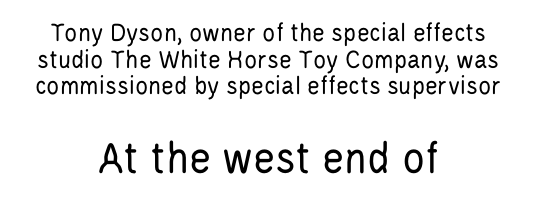
Q: Is the text bold? A: No.
Q: Is the text italic (slanted)? A: No, it is upright.
Q: Is the typeface a serif or a sans-serif typeface? A: Sans-serif.
Q: Is the text underlined? A: No.
Q: How is the paragraph aligned? A: Centered.
Q: Is the spacing between letters normal or unusually wide? A: Normal.
Q: Is the spacing between lines tight, normal or loose? A: Tight.
Q: Which block of text is set in a larger size, the first (top) or the second (bottom)? A: The second (bottom) one.
Q: Width (condensed, normal, or wide)? A: Condensed.
Q: Stroke contrast? A: Low.
Q: x-height? A: Large.
Q: Monospaced? A: No.
